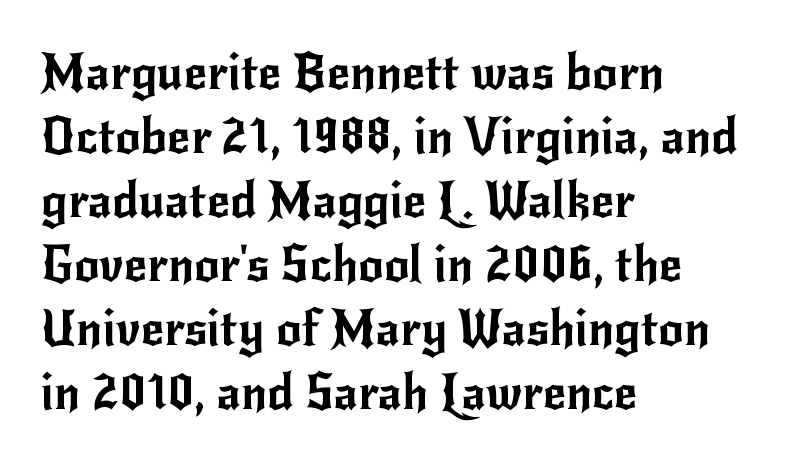
The image shows 50 px sans-serif type, upright; set left-aligned, normal line spacing (1.28x), normal letter spacing, not underlined; low stroke contrast and a small x-height.
